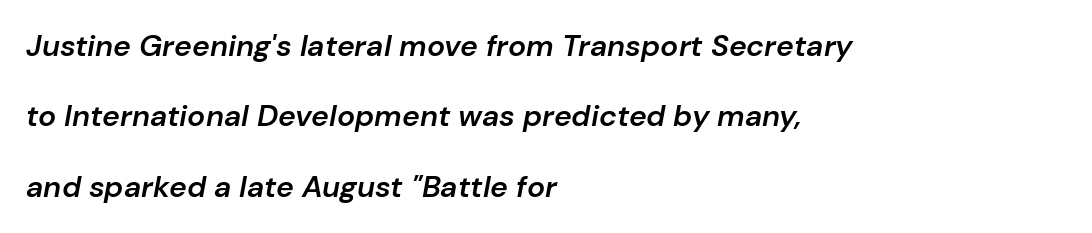
The image shows 30 px semibold type, italic (leaning right); set left-aligned, loose line spacing (2.35x), normal letter spacing, not underlined; low stroke contrast and a medium x-height.
